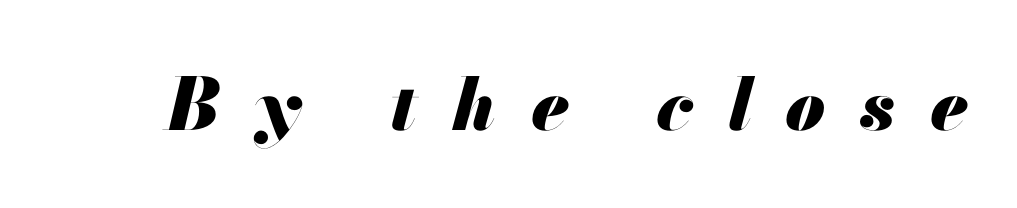
Q: Is the text bold? A: Yes.
Q: Is the text italic (slanted)? A: Yes, it leans right by about 13 degrees.
Q: Is the text underlined? A: No.
Q: Is the spacing between letters normal or unusually wide? A: Unusually wide.
Q: Width (condensed, normal, or wide)? A: Normal.
Q: Stroke contrast? A: Medium.
Q: x-height? A: Small.
Q: Monospaced? A: No.
